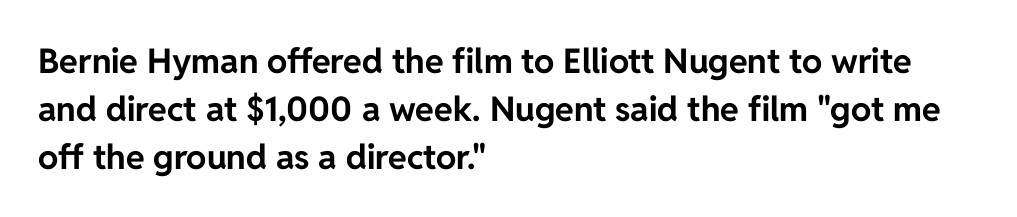
{"serif": "no", "italic": "no", "bold": "yes", "weight": "bold", "width": "normal", "stroke_contrast": "low", "x_height": "medium", "monospaced": "no", "underline": "no", "align": "left", "line_spacing": "normal", "line_spacing_ratio": 1.41, "letter_spacing": "normal", "letter_spacing_em": 0.0, "glyph_px": 34}
